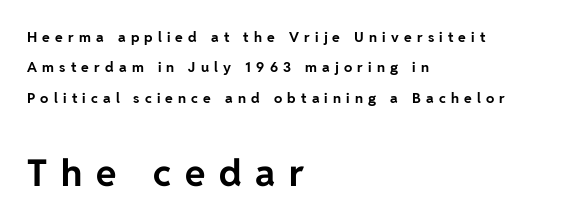
Q: Is the text bold? A: Yes.
Q: Is the text italic (slanted)? A: No, it is upright.
Q: Is the typeface a serif or a sans-serif typeface? A: Sans-serif.
Q: Is the text underlined? A: No.
Q: How is the paragraph aligned? A: Left-aligned.
Q: Is the spacing between letters normal or unusually wide? A: Unusually wide.
Q: Is the spacing between lines tight, normal or loose? A: Loose.
Q: Which block of text is set in a larger size, the first (top) or the second (bottom)? A: The second (bottom) one.
Q: Width (condensed, normal, or wide)? A: Normal.
Q: Stroke contrast? A: Low.
Q: x-height? A: Medium.
Q: Monospaced? A: No.
